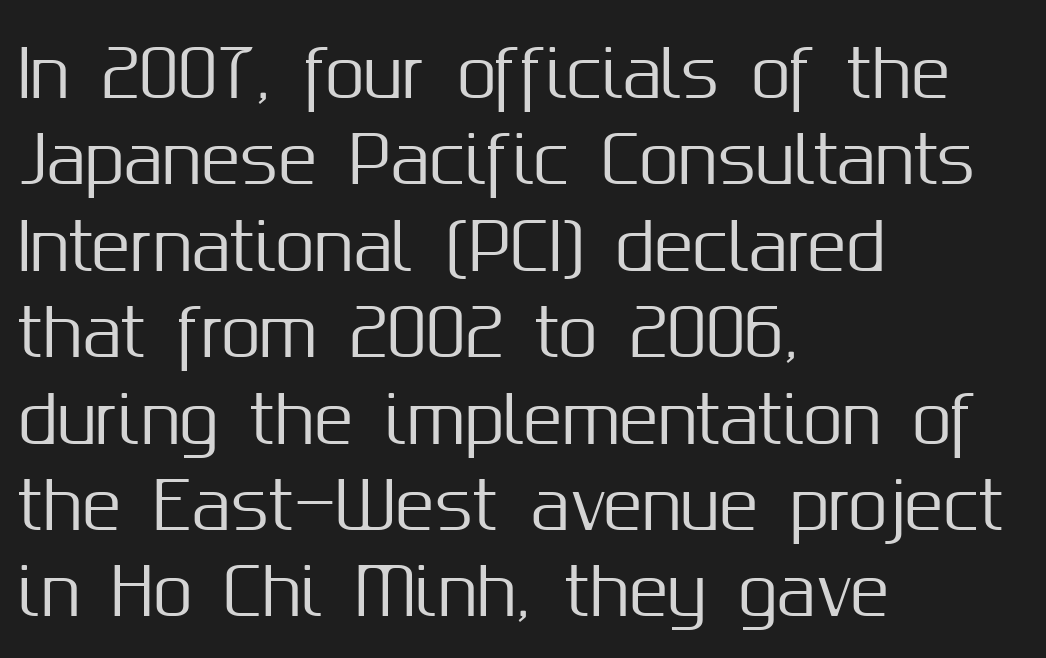
The lines in this sample share a left origin and differ only in where they stop. The passage shown has conventional tracking throughout. Serif or sans? Sans — the stroke terminals are bare. Spacing verdict: proportional, widths tailored to each character.
